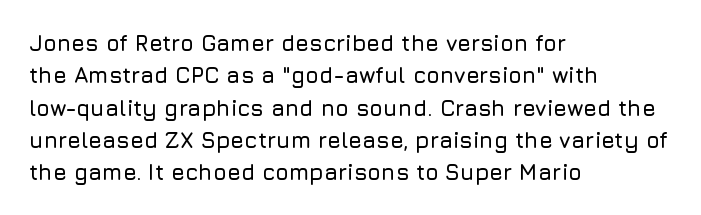
Bare-footed words on every line. The space between consecutive lines is moderate. Caption: standard tracking, unaltered. The lettering holds an erect, upright posture throughout. The text block is weighted toward the left margin, trailing off unevenly rightward.
